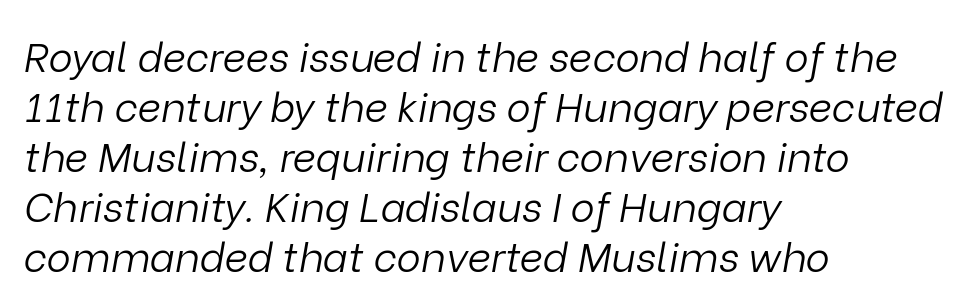
{"italic": "yes", "lean": "right", "slant_degrees": 9, "bold": "no", "weight": "light", "width": "normal", "stroke_contrast": "low", "x_height": "medium", "monospaced": "no", "underline": "no", "align": "left", "line_spacing_ratio": 1.22, "letter_spacing": "normal", "letter_spacing_em": 0.0, "glyph_px": 41}
